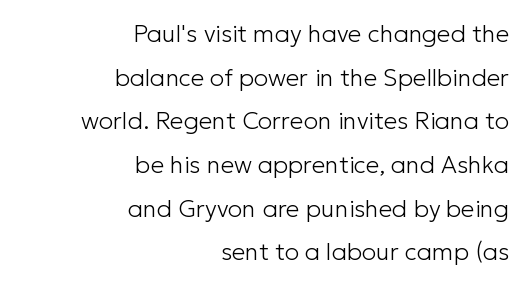
Bare-footed words on every line. Caption: multi-line text, flush right, ragged left. The font is comparable to plain body text, perhaps lighter. Compared with typical body copy, the letter spacing here is the same. You can tell it's not italic because the verticals are truly vertical.
